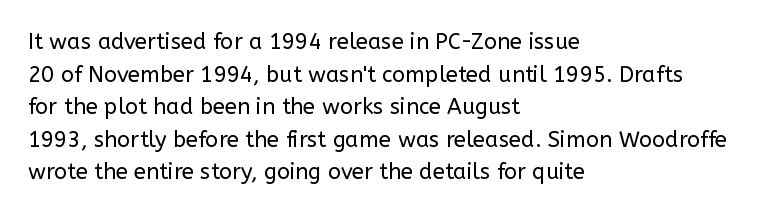
Q: Is the text bold? A: No.
Q: Is the text italic (slanted)? A: No, it is upright.
Q: Is the text underlined? A: No.
Q: How is the paragraph aligned? A: Left-aligned.
Q: Is the spacing between letters normal or unusually wide? A: Normal.
Q: Is the spacing between lines tight, normal or loose? A: Normal.
